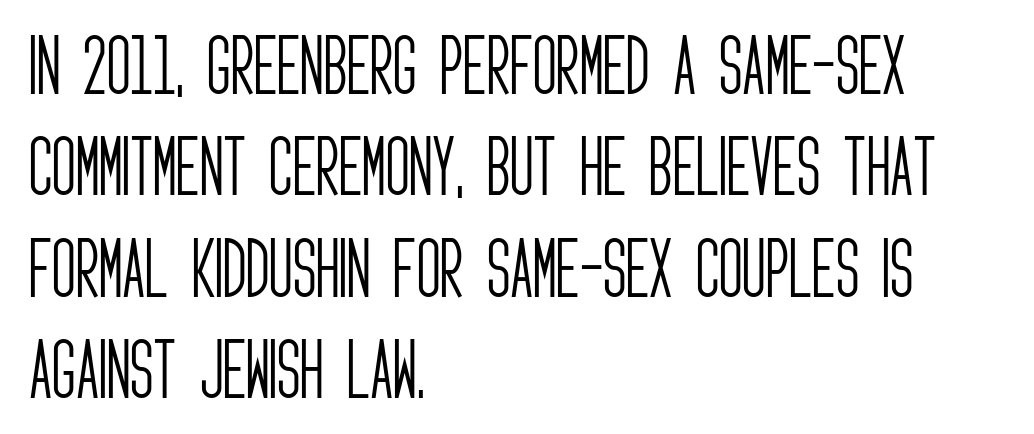
There is no visible air inserted between adjacent glyphs. The strokes are not fattened; the text isn't bold. Lines of text with bare space underneath. Proportional: the letters do not fall into vertical columns. Nope, no serifs anywhere on these letters. The lines in this sample share a left origin and differ only in where they stop.
